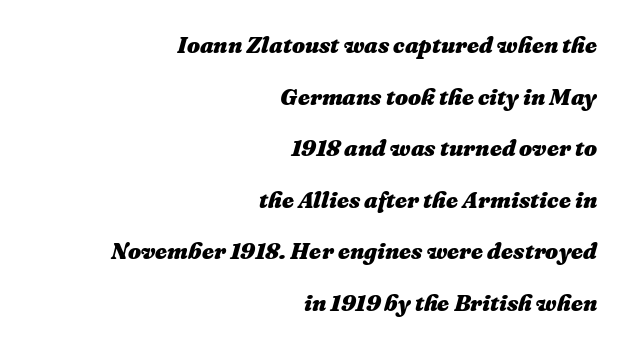
Q: Is the text bold? A: Yes.
Q: Is the text italic (slanted)? A: Yes, it leans right by about 16 degrees.
Q: Is the text underlined? A: No.
Q: How is the paragraph aligned? A: Right-aligned.
Q: Is the spacing between letters normal or unusually wide? A: Normal.
Q: Is the spacing between lines tight, normal or loose? A: Loose.
